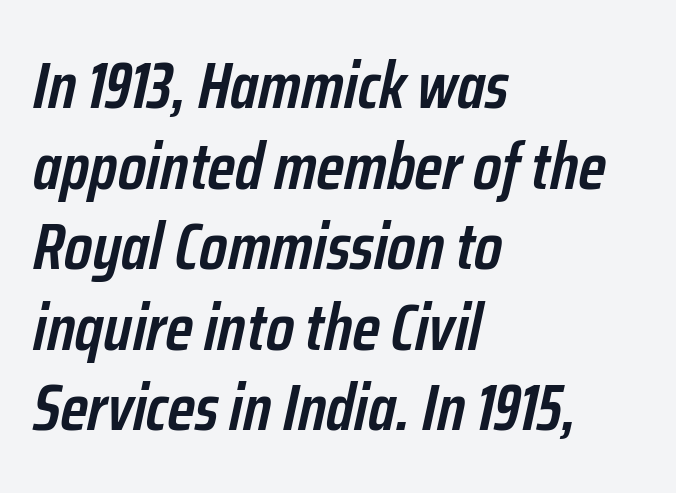
{"italic": "yes", "lean": "right", "slant_degrees": 12, "bold": "semi", "weight": "semibold", "width": "condensed", "stroke_contrast": "low", "x_height": "medium", "monospaced": "no", "underline": "no", "align": "left", "line_spacing_ratio": 1.22, "letter_spacing": "normal", "letter_spacing_em": 0.0, "glyph_px": 66}
